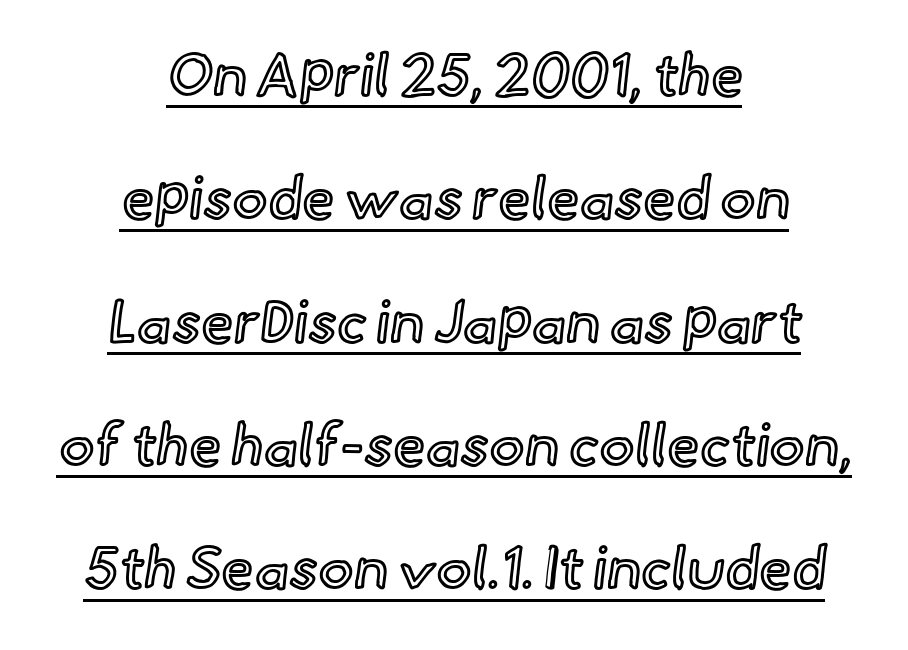
{"width": "normal", "x_height": "small", "monospaced": "no", "underline": "yes", "align": "center", "line_spacing": "loose", "line_spacing_ratio": 2.09, "letter_spacing": "normal", "letter_spacing_em": 0.0, "glyph_px": 59}
